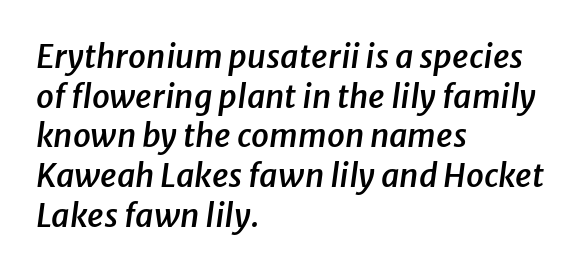
{"italic": "yes", "lean": "right", "slant_degrees": 8, "bold": "semi", "weight": "semibold", "width": "normal", "stroke_contrast": "low", "x_height": "medium", "monospaced": "no", "underline": "no", "align": "left", "line_spacing_ratio": 1.24, "letter_spacing": "normal", "letter_spacing_em": 0.0, "glyph_px": 32}
